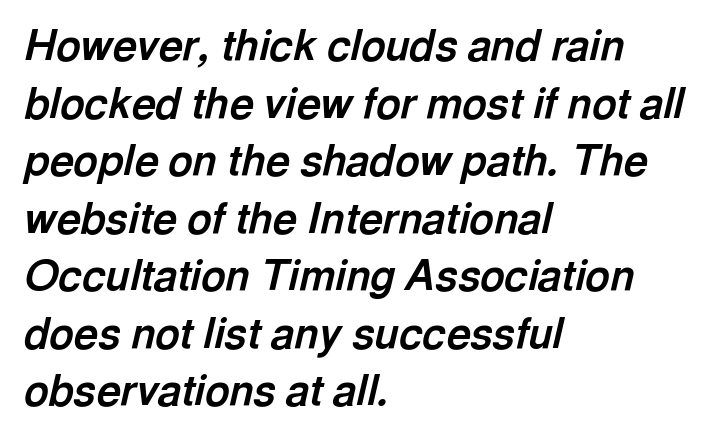
The image shows 42 px bold type, italic (leaning right); set left-aligned, normal line spacing (1.37x), normal letter spacing, not underlined; a medium x-height.
